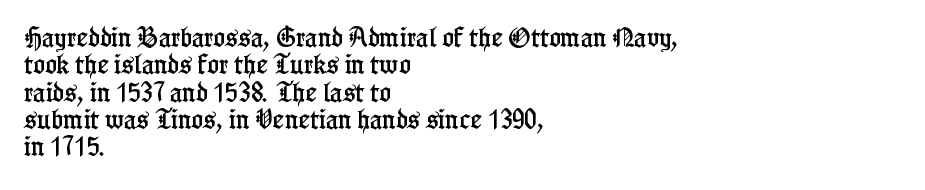
{"italic": "no", "underline": "no", "align": "left", "line_spacing_ratio": 1.24, "letter_spacing": "normal", "letter_spacing_em": 0.0, "glyph_px": 22}
